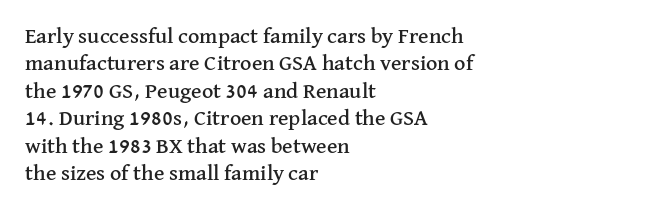
The image shows 22 px text type, upright; set left-aligned, normal line spacing (1.25x), normal letter spacing, not underlined.
